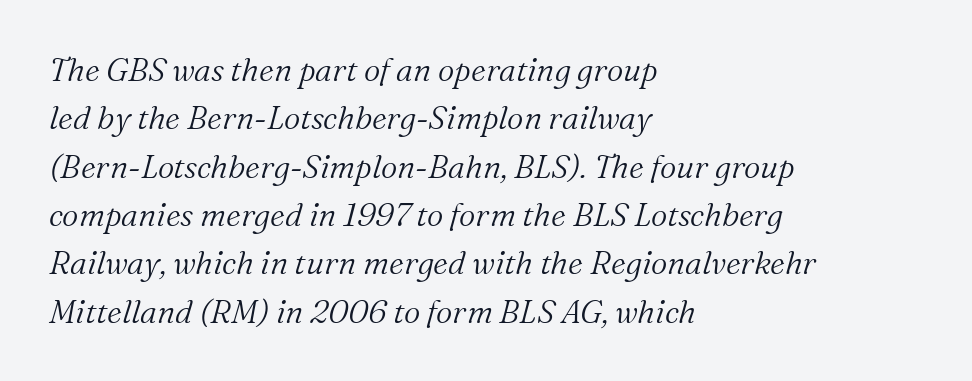
Q: Is the text bold? A: No.
Q: Is the text italic (slanted)? A: Yes, it leans right by about 16 degrees.
Q: Is the typeface a serif or a sans-serif typeface? A: Serif.
Q: Is the text underlined? A: No.
Q: How is the paragraph aligned? A: Left-aligned.
Q: Is the spacing between letters normal or unusually wide? A: Normal.
Q: Is the spacing between lines tight, normal or loose? A: Normal.
Q: Width (condensed, normal, or wide)? A: Normal.
Q: Stroke contrast? A: Medium.
Q: x-height? A: Medium.
Q: Monospaced? A: No.
